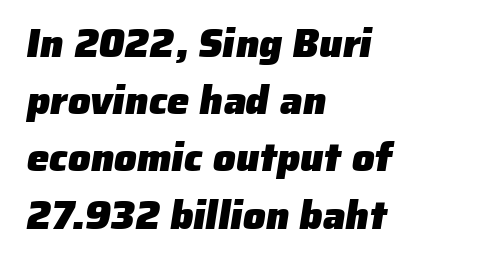
Type without underlining. The paragraph has a hard left edge and a soft right edge. These lines sit exactly where default settings would place them. These lines are rendered in a variable-pitch font. The rendering keeps characters at their native spacing. As a designer I'd log this as weight 700, bold.
